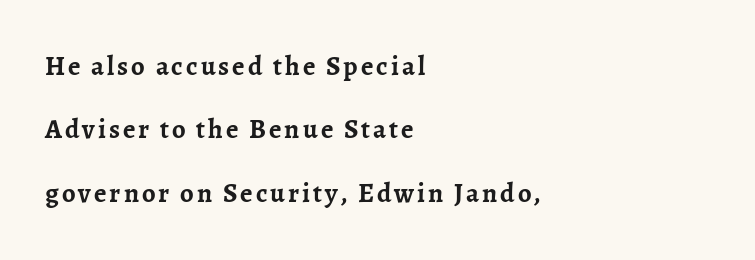
The passage is arranged the way most books set body copy — flush left. The leading is generous, giving the passage an open texture. Notice how thick the strokes are: this is what a full bold looks like. Has an underline been added? It has not.
